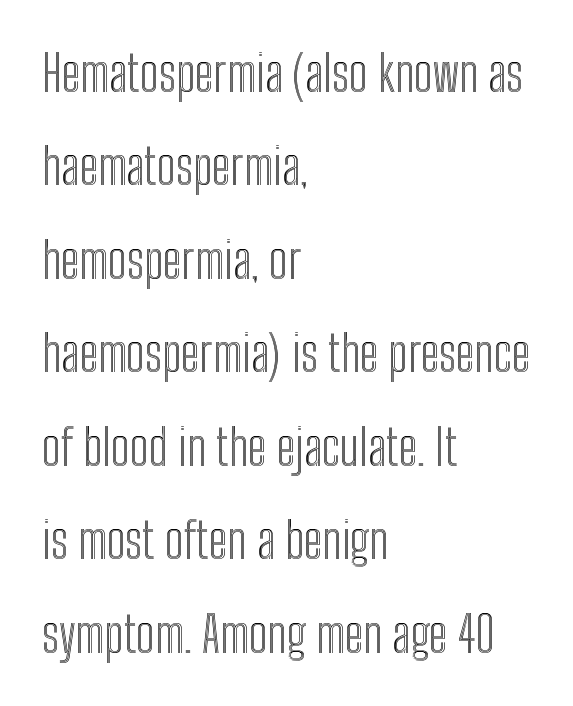
{"italic": "no", "width": "condensed", "x_height": "medium", "monospaced": "no", "underline": "no", "align": "left", "line_spacing_ratio": 1.87, "letter_spacing": "normal", "letter_spacing_em": 0.0, "glyph_px": 50}
